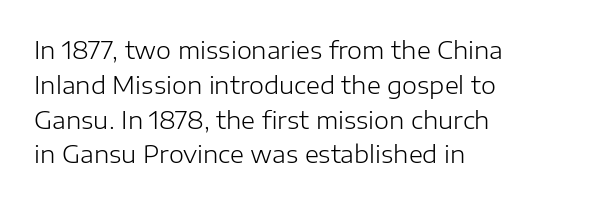
Q: Is the text bold? A: No.
Q: Is the text italic (slanted)? A: No, it is upright.
Q: Is the text underlined? A: No.
Q: How is the paragraph aligned? A: Left-aligned.
Q: Is the spacing between letters normal or unusually wide? A: Normal.
Q: Is the spacing between lines tight, normal or loose? A: Normal.
